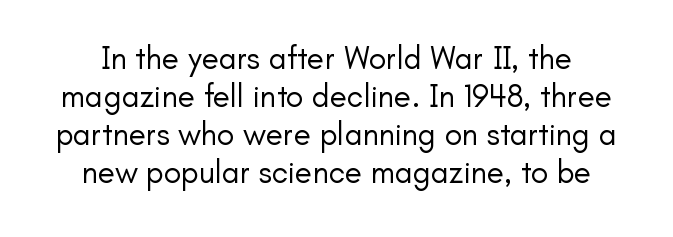
{"serif": "no", "italic": "no", "bold": "no", "weight": "regular", "width": "normal", "stroke_contrast": "low", "x_height": "small", "monospaced": "no", "underline": "no", "line_spacing_ratio": 1.19, "letter_spacing": "normal", "letter_spacing_em": 0.0, "glyph_px": 32}
